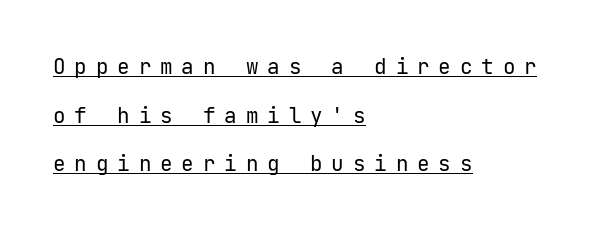
Q: Is the text bold? A: No.
Q: Is the text italic (slanted)? A: No, it is upright.
Q: Is the text underlined? A: Yes.
Q: How is the paragraph aligned? A: Left-aligned.
Q: Is the spacing between letters normal or unusually wide? A: Unusually wide.
Q: Is the spacing between lines tight, normal or loose? A: Loose.
